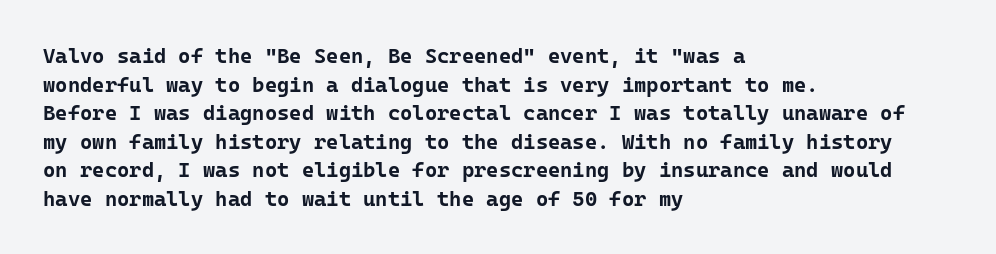
The image shows 21 px bold type, upright; set left-aligned, normal line spacing (1.36x), normal letter spacing, not underlined.
